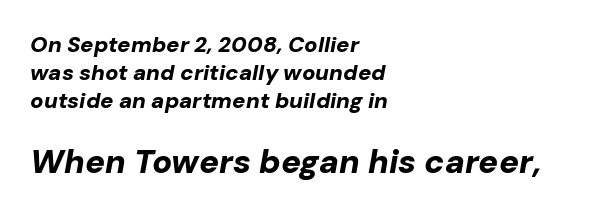
Q: Is the text bold? A: Yes.
Q: Is the text italic (slanted)? A: Yes, it leans right by about 10 degrees.
Q: Is the text underlined? A: No.
Q: How is the paragraph aligned? A: Left-aligned.
Q: Is the spacing between letters normal or unusually wide? A: Normal.
Q: Is the spacing between lines tight, normal or loose? A: Normal.
Q: Which block of text is set in a larger size, the first (top) or the second (bottom)? A: The second (bottom) one.
Q: Width (condensed, normal, or wide)? A: Normal.
Q: Stroke contrast? A: Low.
Q: x-height? A: Medium.
Q: Monospaced? A: No.
